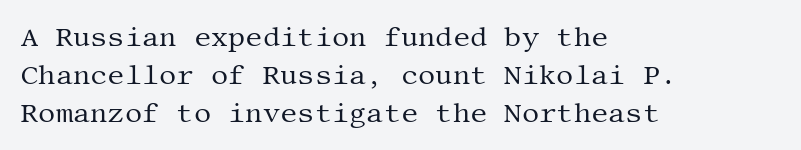
{"italic": "no", "bold": "no", "underline": "no", "align": "left", "line_spacing": "normal", "line_spacing_ratio": 1.4, "letter_spacing": "normal", "letter_spacing_em": 0.0, "glyph_px": 27}
